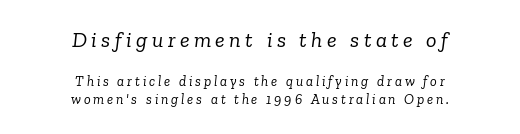
{"italic": "yes", "lean": "right", "slant_degrees": 6, "bold": "no", "underline": "no", "align": "center", "line_spacing": "normal", "line_spacing_ratio": 1.28, "letter_spacing": "wide", "letter_spacing_em": 0.2, "larger_block": "first", "size_ratio": 1.57, "glyph_px": 22}
